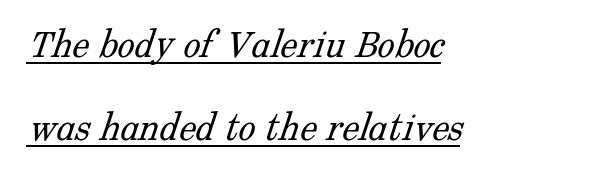
{"serif": "yes", "bold": "no", "weight": "light", "width": "normal", "stroke_contrast": "low", "x_height": "medium", "monospaced": "no", "underline": "yes", "align": "left", "line_spacing": "loose", "line_spacing_ratio": 1.93, "letter_spacing": "normal", "letter_spacing_em": 0.0, "glyph_px": 43}
